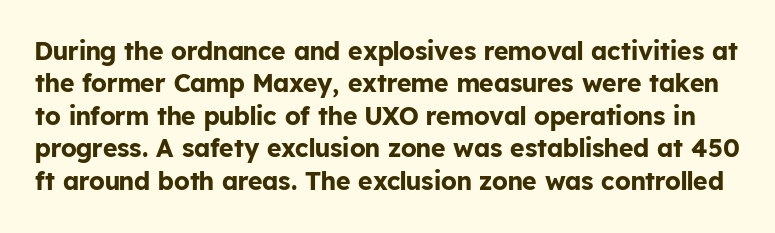
The image shows 25 px bold type, upright; set normal line spacing (1.3x), normal letter spacing, not underlined.
